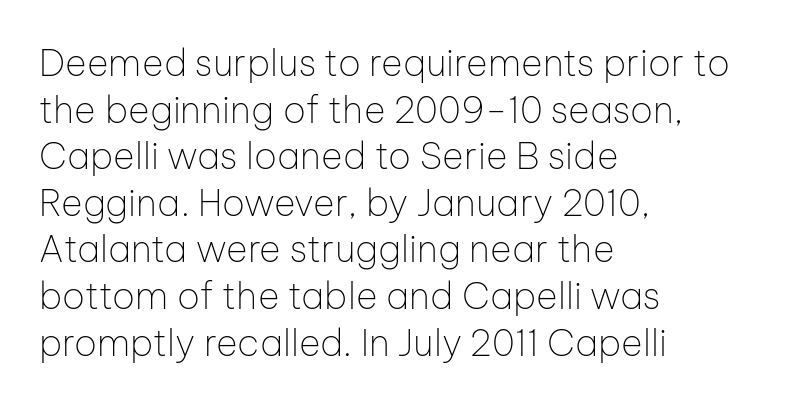
{"serif": "no", "italic": "no", "bold": "no", "weight": "thin", "width": "normal", "stroke_contrast": "low", "x_height": "medium", "monospaced": "no", "underline": "no", "align": "left", "line_spacing": "normal", "line_spacing_ratio": 1.26, "letter_spacing": "normal", "letter_spacing_em": 0.0, "glyph_px": 37}
